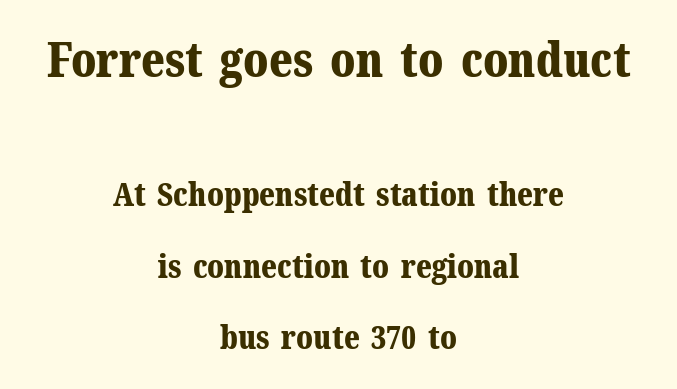
{"serif": "yes", "italic": "no", "bold": "yes", "weight": "bold", "width": "normal", "stroke_contrast": "medium", "x_height": "medium", "monospaced": "no", "underline": "no", "align": "center", "line_spacing": "loose", "line_spacing_ratio": 2.23, "letter_spacing": "normal", "letter_spacing_em": 0.0, "larger_block": "first", "size_ratio": 1.5, "glyph_px": 48}
